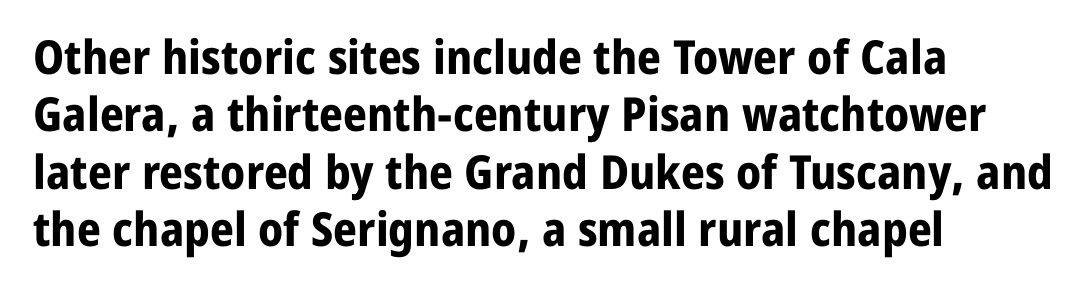
The image shows 47 px bold sans-serif type, upright; set left-aligned, line spacing 1.22x, normal letter spacing, not underlined; low stroke contrast and a medium x-height.
